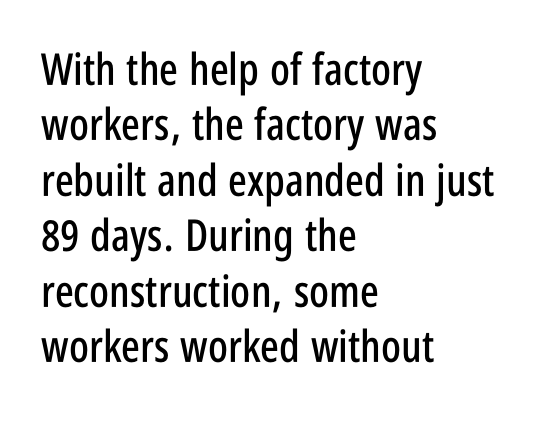
Q: Is the text italic (slanted)? A: No, it is upright.
Q: Is the typeface a serif or a sans-serif typeface? A: Sans-serif.
Q: Is the text underlined? A: No.
Q: How is the paragraph aligned? A: Left-aligned.
Q: Is the spacing between letters normal or unusually wide? A: Normal.
Q: Is the spacing between lines tight, normal or loose? A: Normal.
Q: Width (condensed, normal, or wide)? A: Condensed.
Q: Stroke contrast? A: Low.
Q: x-height? A: Large.
Q: Monospaced? A: No.
